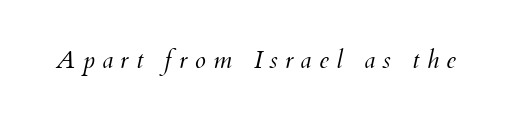
{"italic": "yes", "lean": "right", "slant_degrees": 12, "bold": "no", "underline": "no", "letter_spacing": "wide", "letter_spacing_em": 0.29, "glyph_px": 25}
